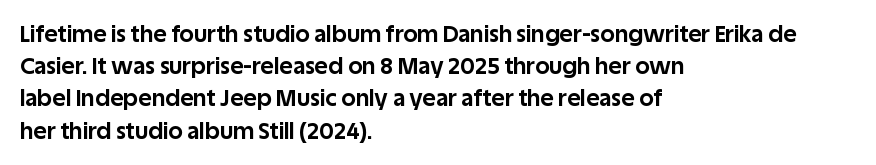
Q: Is the text bold? A: Yes.
Q: Is the text italic (slanted)? A: No, it is upright.
Q: Is the text underlined? A: No.
Q: How is the paragraph aligned? A: Left-aligned.
Q: Is the spacing between letters normal or unusually wide? A: Normal.
Q: Is the spacing between lines tight, normal or loose? A: Normal.
